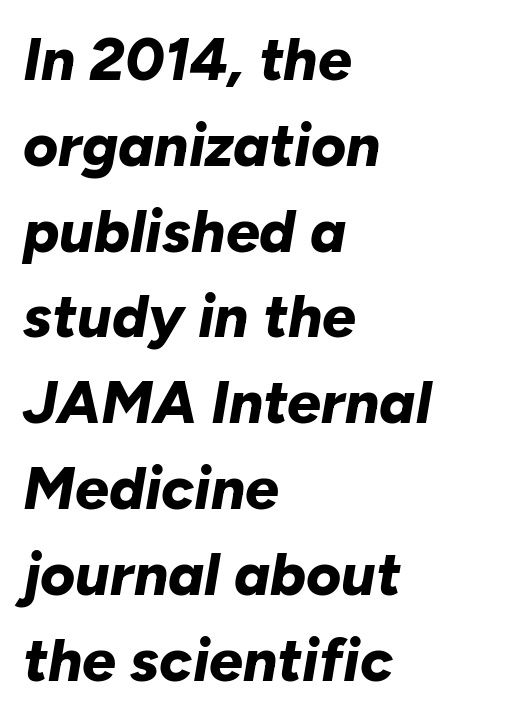
As a designer I'd log this as weight 700, bold. No word sits above an underline. Rendered with sloped, italic letterforms. This block has exactly the height ordinary leading produces. The tracking reads as untouched default to a designer's eye. Short and long lines alike share a common starting point at left.
